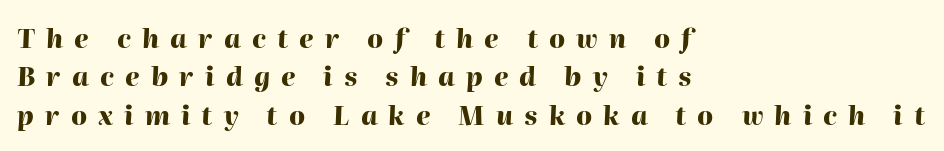
{"italic": "yes", "lean": "right", "slant_degrees": 2, "bold": "yes", "underline": "no", "align": "left", "line_spacing": "normal", "line_spacing_ratio": 1.48, "letter_spacing": "wide", "letter_spacing_em": 0.43, "glyph_px": 26}
